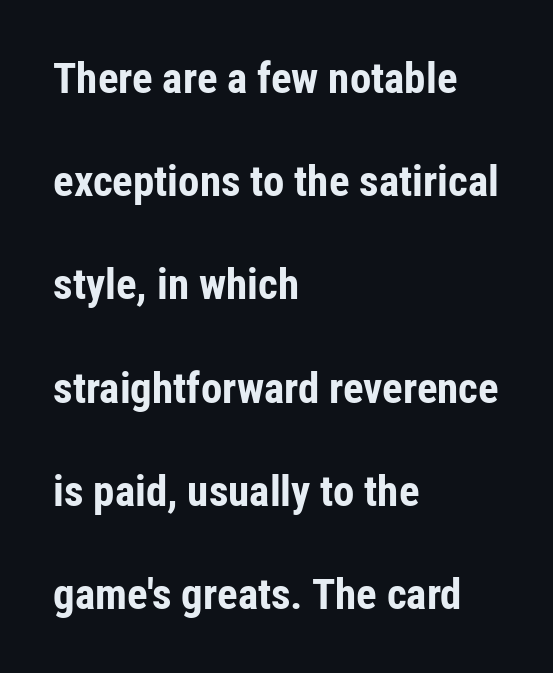
Look at the bottom of the vertical strokes: they stop flat, with no serifs. Designer's note — italics off, roman on. The face used here is rendered with its standard letterfit. This sample has the flowing, uneven cadence of proportional lettering. The sample has been set heavy, in full bold.
